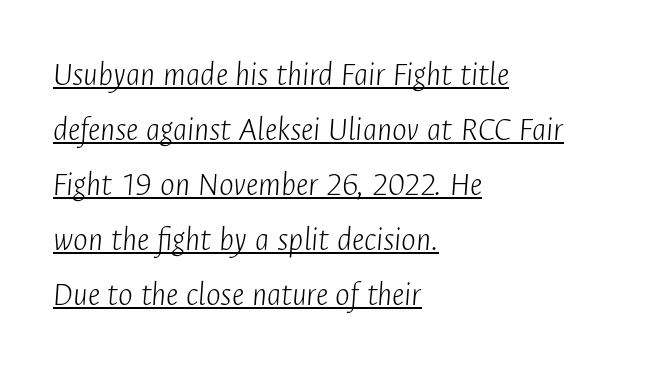
The image shows 35 px light, condensed type, italic (leaning right); set left-aligned, normal line spacing (1.57x), normal letter spacing, underlined; low stroke contrast and a medium x-height.
